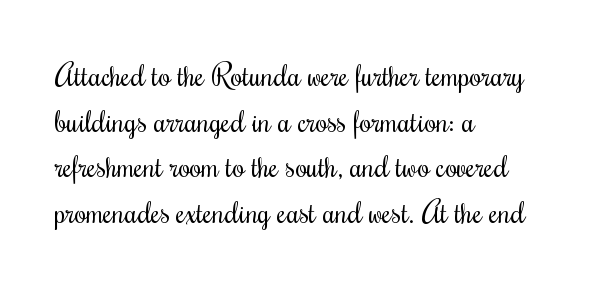
Q: Is the text bold? A: No.
Q: Is the text italic (slanted)? A: Yes.
Q: Is the typeface a serif or a sans-serif typeface? A: Serif.
Q: Is the text underlined? A: No.
Q: How is the paragraph aligned? A: Left-aligned.
Q: Is the spacing between letters normal or unusually wide? A: Normal.
Q: Is the spacing between lines tight, normal or loose? A: Normal.
Q: Width (condensed, normal, or wide)? A: Condensed.
Q: Stroke contrast? A: Medium.
Q: x-height? A: Small.
Q: Monospaced? A: No.
